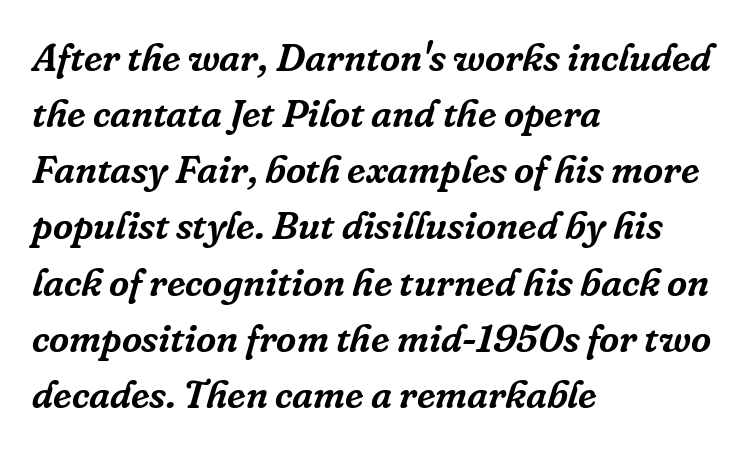
{"serif": "yes", "italic": "yes", "lean": "right", "slant_degrees": 16, "width": "normal", "stroke_contrast": "low", "x_height": "medium", "monospaced": "no", "underline": "no", "align": "left", "line_spacing": "normal", "line_spacing_ratio": 1.44, "letter_spacing": "normal", "letter_spacing_em": 0.0, "glyph_px": 39}
